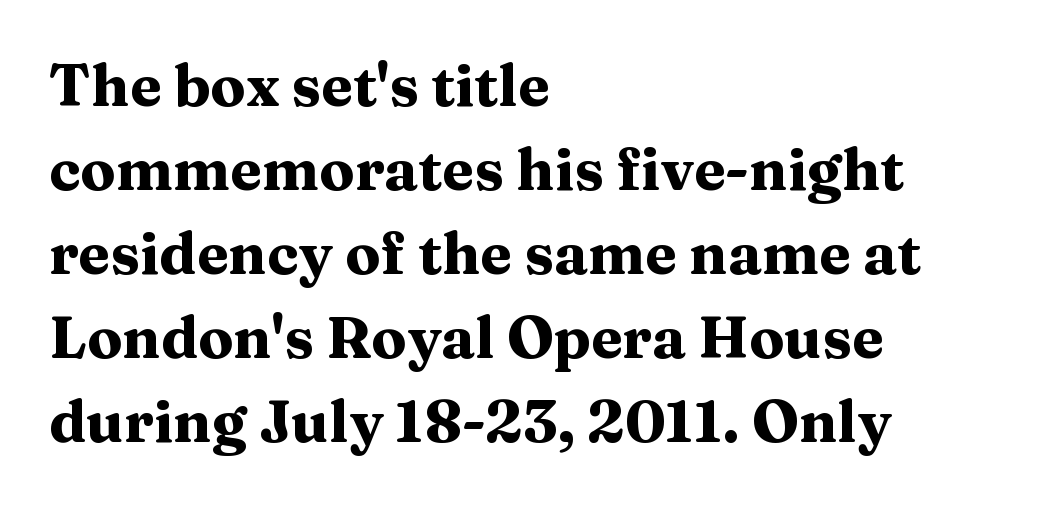
The image shows 58 px heavy, wide serif type, upright; set left-aligned, normal line spacing (1.45x), normal letter spacing, not underlined; medium stroke contrast and a medium x-height.
